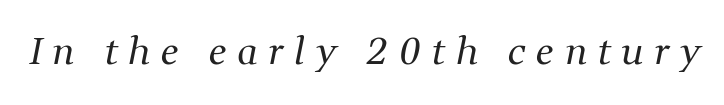
Q: Is the text bold? A: No.
Q: Is the text italic (slanted)? A: Yes, it leans right by about 11 degrees.
Q: Is the typeface a serif or a sans-serif typeface? A: Serif.
Q: Is the text underlined? A: No.
Q: Is the spacing between letters normal or unusually wide? A: Unusually wide.
Q: Width (condensed, normal, or wide)? A: Normal.
Q: Stroke contrast? A: Medium.
Q: x-height? A: Medium.
Q: Monospaced? A: No.
